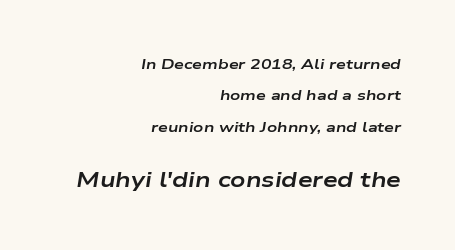
{"italic": "yes", "lean": "right", "slant_degrees": 9, "bold": "yes", "underline": "no", "align": "right", "line_spacing": "loose", "line_spacing_ratio": 2.25, "letter_spacing": "normal", "letter_spacing_em": 0.0, "larger_block": "second", "size_ratio": 1.5, "glyph_px": 21}
